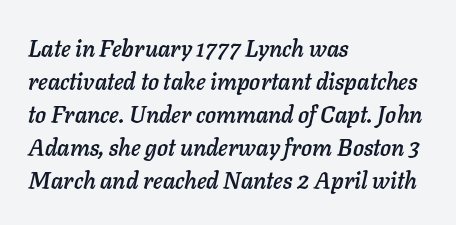
The image shows 23 px text type, italic (leaning right); set left-aligned, normal line spacing (1.44x), normal letter spacing, not underlined.
